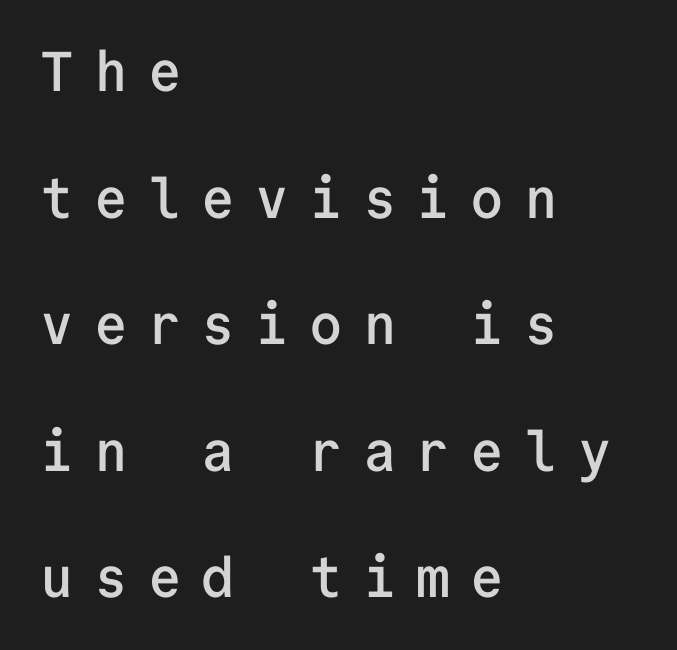
Ascenders rise straight up at ninety degrees. These lines are rendered in a fixed-pitch font. How would I describe the line gaps? Wide and relaxed. Students, note that the glyphs here are deliberately spaced far apart.
